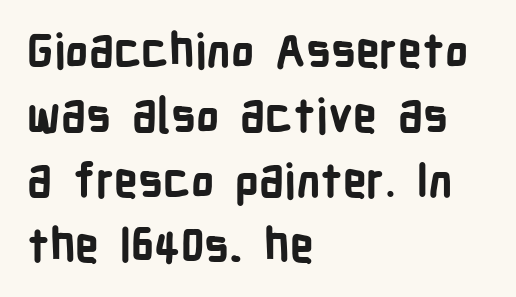
The glyphs in this specimen are sans serif. Varying glyph widths throughout — classic text-font behaviour. Here the glyphs are tracked normally, forming tight word shapes. A clean baseline with only descenders dipping below it. Honestly, the row spacing looks completely unremarkable. A full-strength bold gives these letters their thick strokes.
